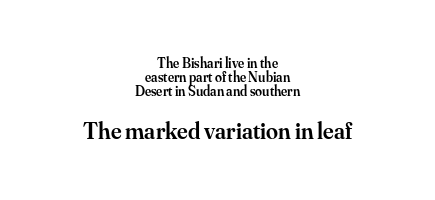
There is no visible air inserted between adjacent glyphs. Rows of type sit shoulder to shoulder in the vertical direction. Horizontally, the lines are justified to the midpoint only. Descenders hang freely into open space. Posture: straight, roman, zero tilt. If you squint, the bottom block still reads clearly — it's the larger of the two.
